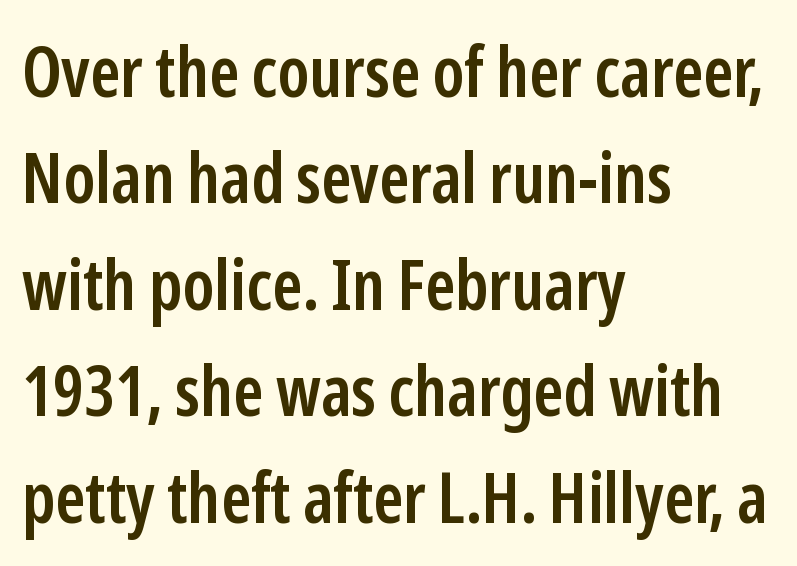
{"serif": "no", "italic": "no", "bold": "semi", "weight": "semibold", "width": "condensed", "stroke_contrast": "low", "x_height": "medium", "monospaced": "no", "underline": "no", "align": "left", "line_spacing": "normal", "line_spacing_ratio": 1.52, "letter_spacing": "normal", "letter_spacing_em": 0.0, "glyph_px": 70}
